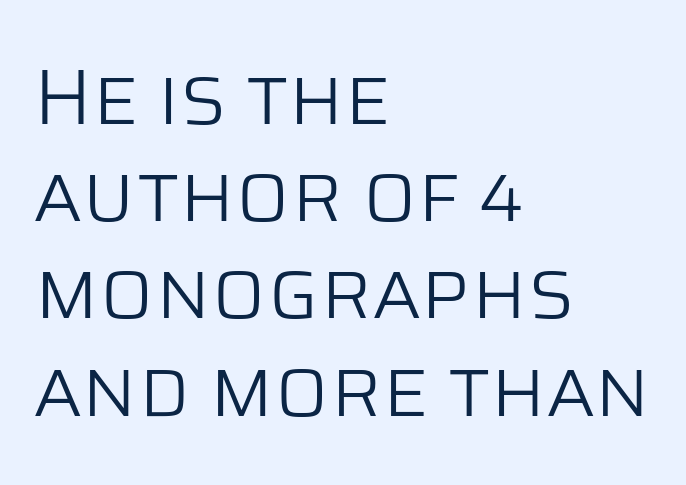
The image shows 79 px light sans-serif type, upright; set left-aligned, line spacing 1.23x, normal letter spacing, not underlined; low stroke contrast and a large x-height.
